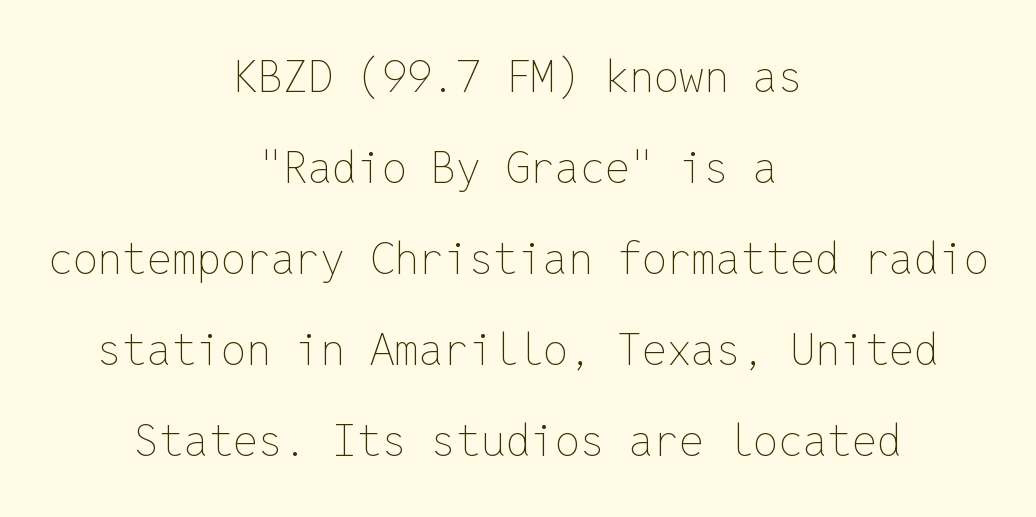
Q: Is the text bold? A: No.
Q: Is the text italic (slanted)? A: No, it is upright.
Q: Is the text underlined? A: No.
Q: How is the paragraph aligned? A: Centered.
Q: Is the spacing between letters normal or unusually wide? A: Normal.
Q: Is the spacing between lines tight, normal or loose? A: Loose.
Q: Width (condensed, normal, or wide)? A: Normal.
Q: Stroke contrast? A: Low.
Q: x-height? A: Medium.
Q: Monospaced? A: Yes.
